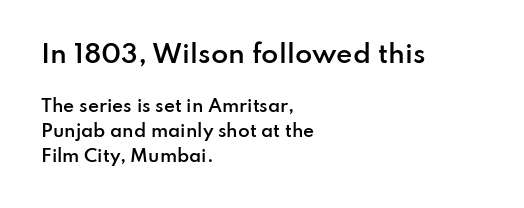
The lettering holds an erect, upright posture throughout. Compare the two chunks: the upper has the greater cap height. The lines are quadded left. A normal amount of white space separates one row of letters from the next. Underlining? Definitely not there. The typesetting leans somewhat heavy: a semibold.
